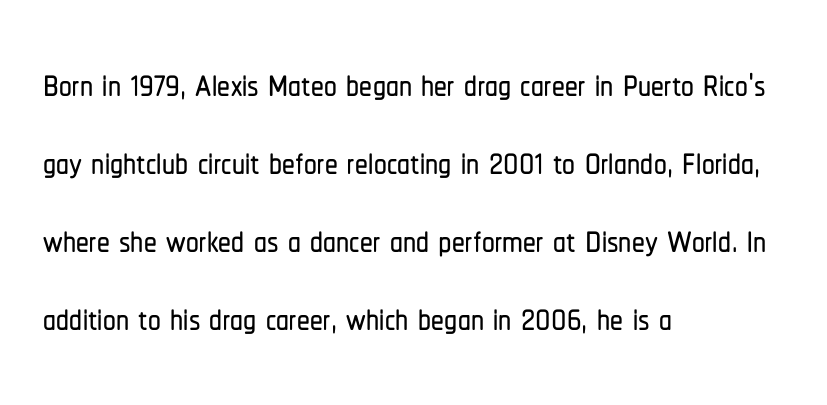
Between one letter and the next there's only the usual sliver of space. If you drew a line through each stem, it would be perfectly vertical. Unlike a traditional serif, this face leaves its strokes unadorned. Nobody drew a line under any word here. The rendering anchors every line to the left-hand side.
